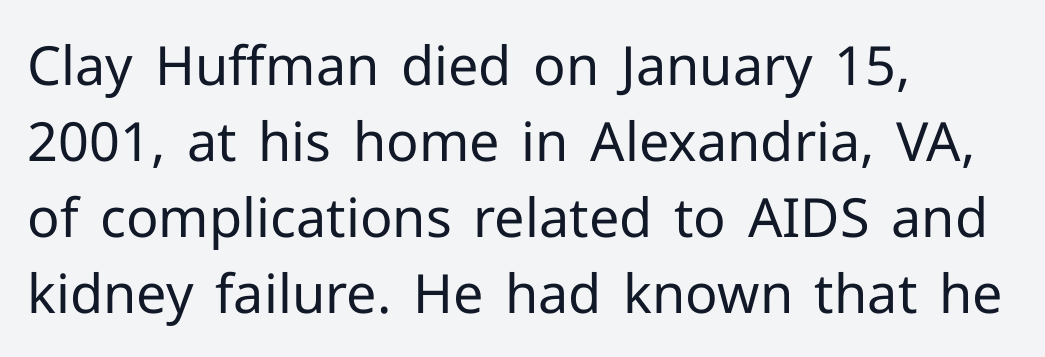
No word sits above an underline. This rendering uses left alignment, leaving the right contour irregular. These lines sit exactly where default settings would place them. Rendered with straight, roman letterforms.
